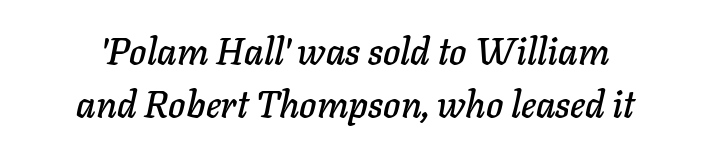
Q: Is the text italic (slanted)? A: Yes, it leans right by about 11 degrees.
Q: Is the text underlined? A: No.
Q: How is the paragraph aligned? A: Centered.
Q: Is the spacing between letters normal or unusually wide? A: Normal.
Q: Is the spacing between lines tight, normal or loose? A: Normal.
Q: Width (condensed, normal, or wide)? A: Normal.
Q: Stroke contrast? A: Low.
Q: x-height? A: Medium.
Q: Monospaced? A: No.
